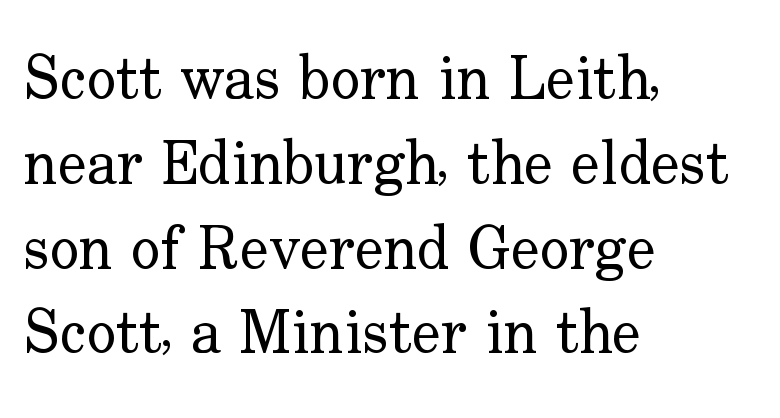
Q: Is the text bold? A: No.
Q: Is the text italic (slanted)? A: No, it is upright.
Q: Is the typeface a serif or a sans-serif typeface? A: Serif.
Q: Is the text underlined? A: No.
Q: How is the paragraph aligned? A: Left-aligned.
Q: Is the spacing between letters normal or unusually wide? A: Normal.
Q: Is the spacing between lines tight, normal or loose? A: Normal.
Q: Width (condensed, normal, or wide)? A: Normal.
Q: Stroke contrast? A: Low.
Q: x-height? A: Small.
Q: Monospaced? A: No.
